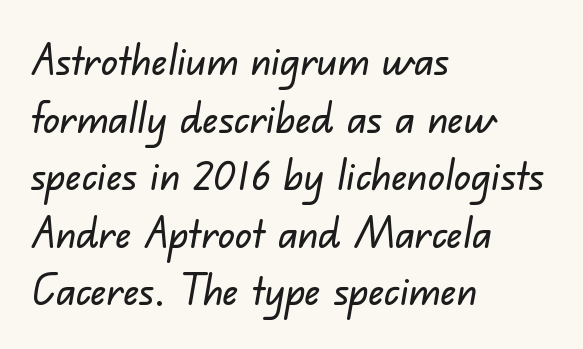
Caption: standard tracking, unaltered. Line spacing here is normal. This rendering features lettering with no underline. The typeface chosen for these lines omits serifs. The letters advance in unequal steps, a hallmark of proportional type. The compositor pushed each line to the left boundary.
